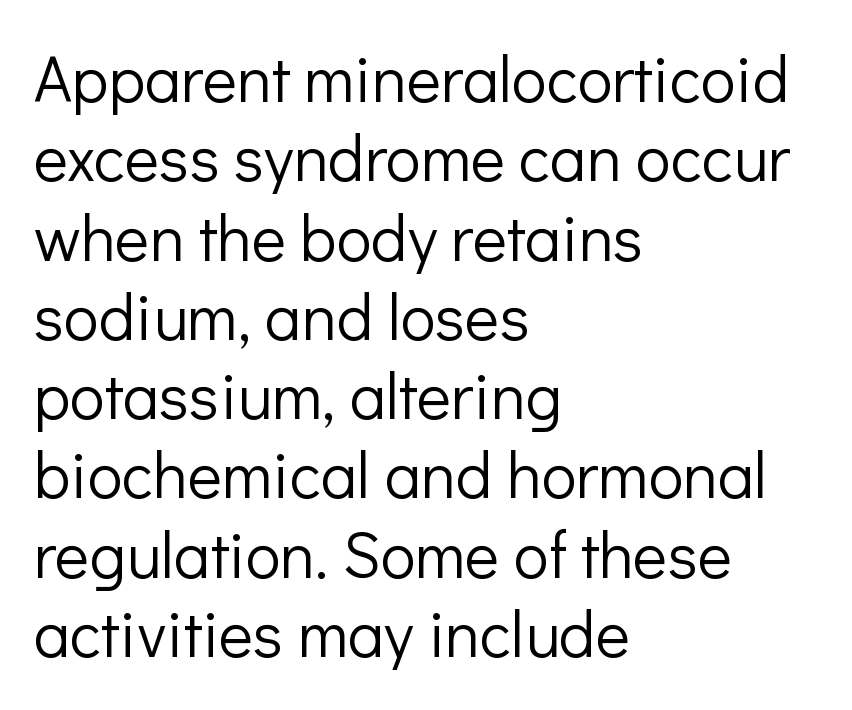
Grotesque or geometric, the face here clearly has no serifs. The specimen reads as upright at a glance. A clean baseline with only descenders dipping below it. The characters are drawn with everyday or finer stroke widths.
